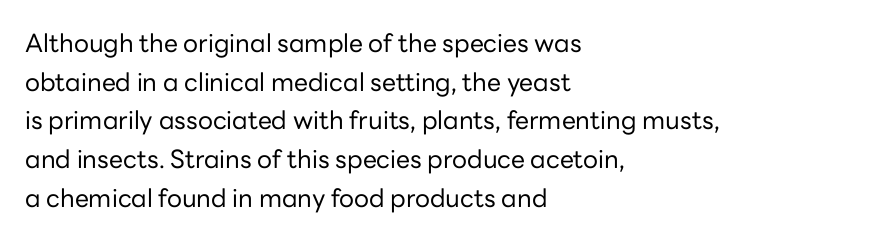
The image shows 25 px text type, upright; set left-aligned, normal line spacing (1.55x), normal letter spacing, not underlined.
